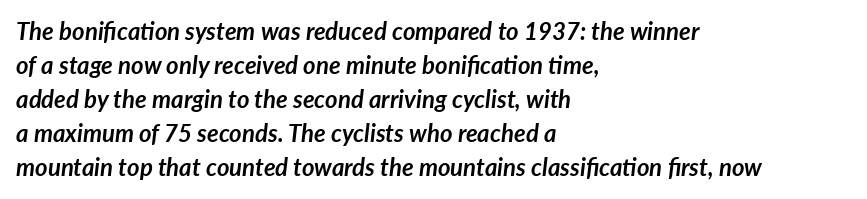
The image shows 24 px bold type, italic (leaning right); set left-aligned, normal line spacing (1.42x), normal letter spacing, not underlined.
